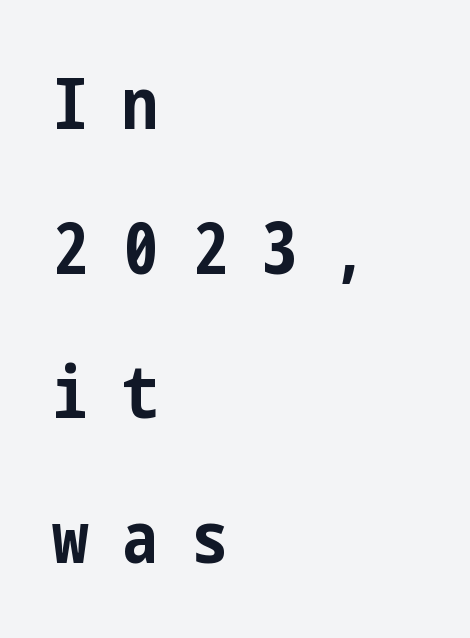
The image shows 72 px bold, condensed sans-serif type, upright; set left-aligned, loose line spacing (2.01x), unusually wide letter spacing (+0.47 em), not underlined; low stroke contrast and a medium x-height.
